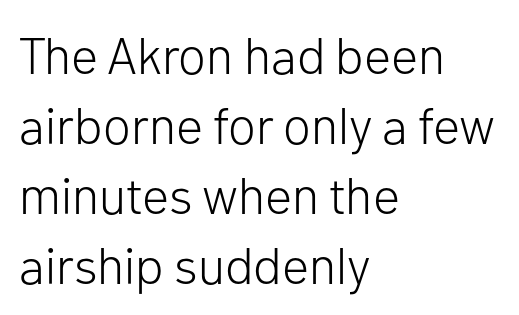
{"serif": "no", "italic": "no", "bold": "no", "weight": "light", "width": "normal", "stroke_contrast": "low", "x_height": "medium", "monospaced": "no", "underline": "no", "align": "left", "line_spacing": "normal", "line_spacing_ratio": 1.37, "letter_spacing": "normal", "letter_spacing_em": 0.0, "glyph_px": 51}
